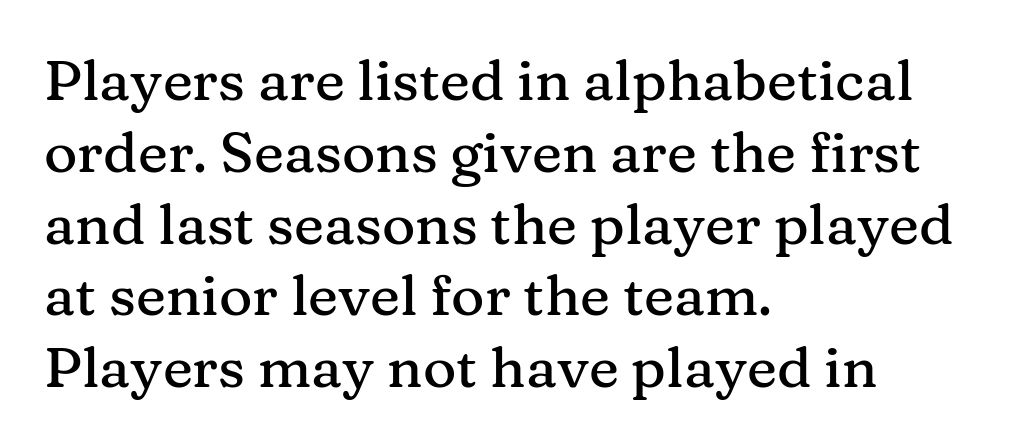
Q: Is the text italic (slanted)? A: No, it is upright.
Q: Is the typeface a serif or a sans-serif typeface? A: Serif.
Q: Is the text underlined? A: No.
Q: How is the paragraph aligned? A: Left-aligned.
Q: Is the spacing between letters normal or unusually wide? A: Normal.
Q: Is the spacing between lines tight, normal or loose? A: Normal.
Q: Width (condensed, normal, or wide)? A: Normal.
Q: Stroke contrast? A: Medium.
Q: x-height? A: Medium.
Q: Monospaced? A: No.
